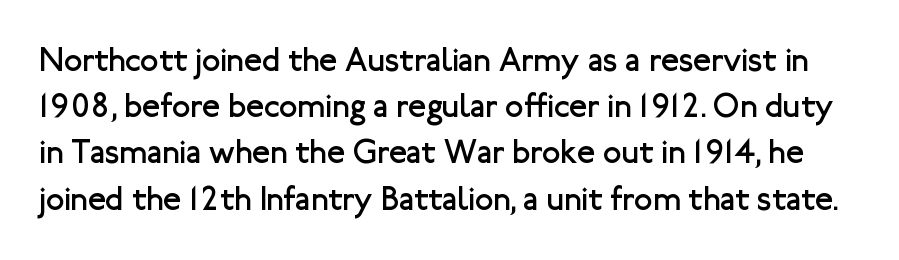
Serifs: no, the terminals of the letterforms are clean. Think of a printed novel: that variable character pitch is what you see here. The space directly below the letters is spotless. Summary of weight: not heavy and not bold.
